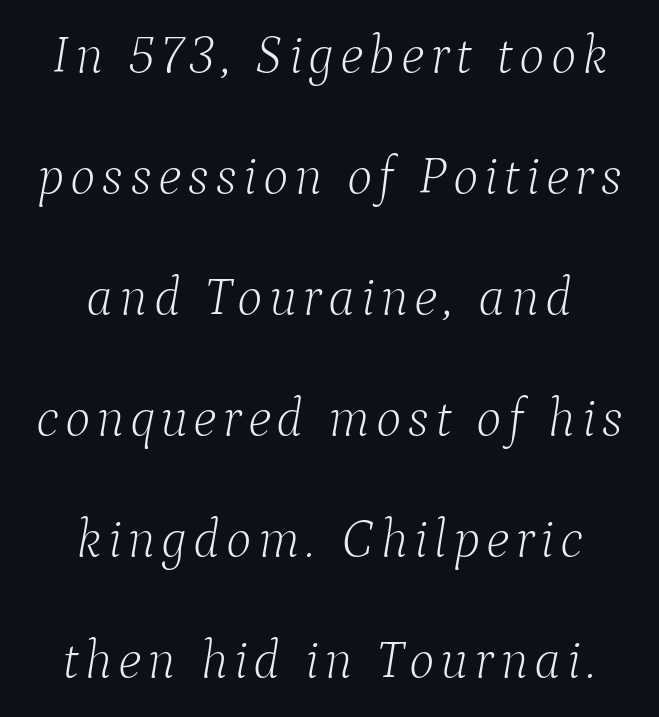
Q: Is the text bold? A: No.
Q: Is the text italic (slanted)? A: Yes, it leans right by about 9 degrees.
Q: Is the typeface a serif or a sans-serif typeface? A: Serif.
Q: Is the text underlined? A: No.
Q: How is the paragraph aligned? A: Centered.
Q: Is the spacing between lines tight, normal or loose? A: Loose.
Q: Width (condensed, normal, or wide)? A: Normal.
Q: Stroke contrast? A: Low.
Q: x-height? A: Medium.
Q: Monospaced? A: No.
